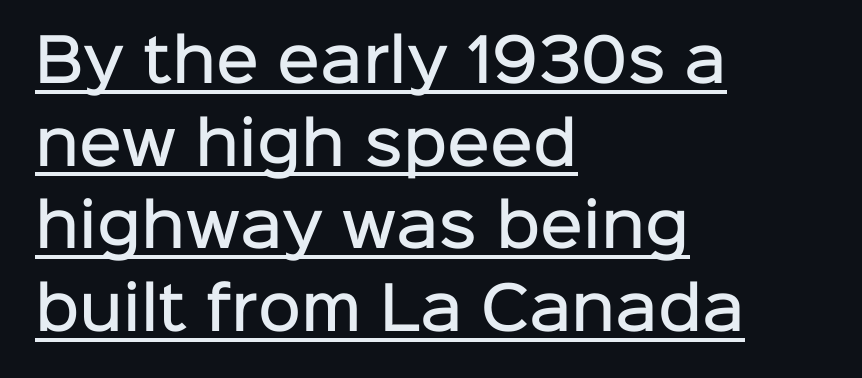
The image shows 59 px semibold sans-serif type, upright; set left-aligned, normal line spacing (1.4x), normal letter spacing, underlined; low stroke contrast and a medium x-height.
